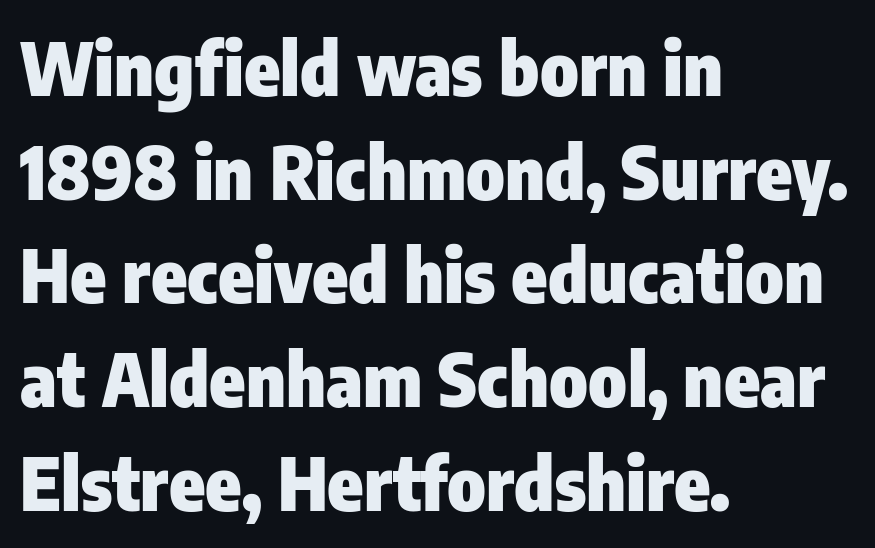
The image shows 73 px heavy, condensed sans-serif type, upright; set left-aligned, normal line spacing (1.42x), normal letter spacing, not underlined; low stroke contrast and a medium x-height.
